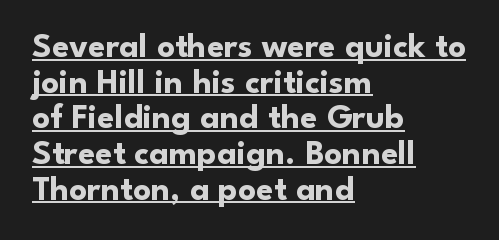
Compared with typical body copy, the letter spacing here is the same. Beneath each row of characters lies a ruled line. Upright lettering throughout. The glyphs have the mass of a bold cut. This sample is left-justified, so line endings fall wherever the words run out.
